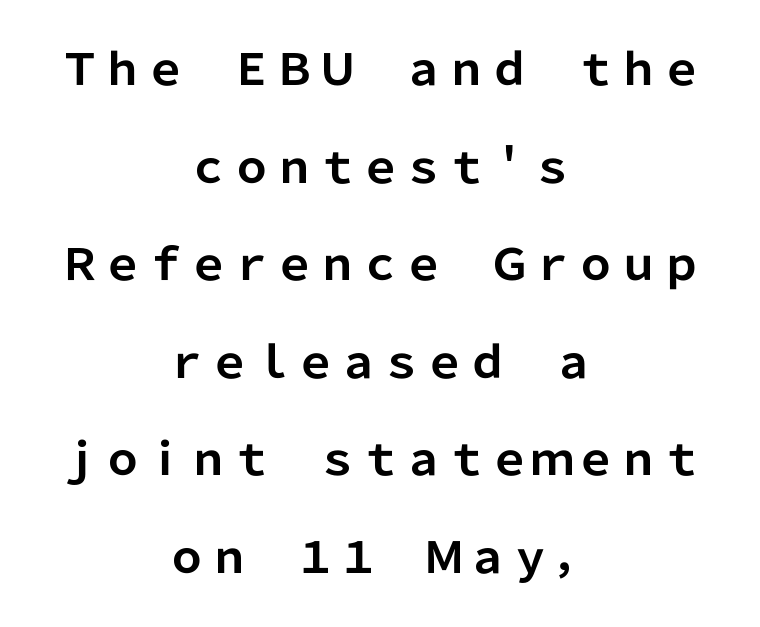
Q: Is the text bold? A: Yes.
Q: Is the text italic (slanted)? A: No, it is upright.
Q: Is the typeface a serif or a sans-serif typeface? A: Sans-serif.
Q: Is the text underlined? A: No.
Q: How is the paragraph aligned? A: Centered.
Q: Is the spacing between letters normal or unusually wide? A: Normal.
Q: Is the spacing between lines tight, normal or loose? A: Loose.
Q: Width (condensed, normal, or wide)? A: Normal.
Q: Stroke contrast? A: Low.
Q: x-height? A: Medium.
Q: Monospaced? A: No.
